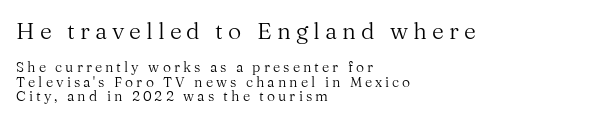
Q: Is the text bold? A: No.
Q: Is the text italic (slanted)? A: No, it is upright.
Q: Is the text underlined? A: No.
Q: How is the paragraph aligned? A: Left-aligned.
Q: Is the spacing between letters normal or unusually wide? A: Unusually wide.
Q: Is the spacing between lines tight, normal or loose? A: Tight.
Q: Which block of text is set in a larger size, the first (top) or the second (bottom)? A: The first (top) one.
